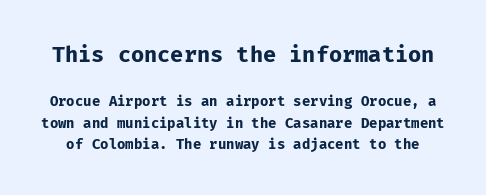
Check the space under the baseline: it is left empty. Look at the tracking — it's just the regular setting, nothing added. Every letter is thick-stroked: bold, no question. The letters stand upright; this is a roman face.
